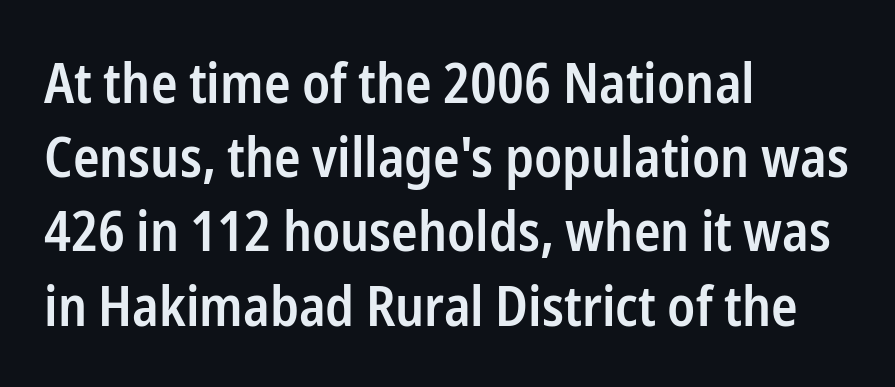
{"serif": "no", "italic": "no", "bold": "semi", "weight": "semibold", "width": "condensed", "stroke_contrast": "low", "x_height": "medium", "monospaced": "no", "underline": "no", "align": "left", "line_spacing": "normal", "line_spacing_ratio": 1.35, "letter_spacing": "normal", "letter_spacing_em": 0.0, "glyph_px": 55}
